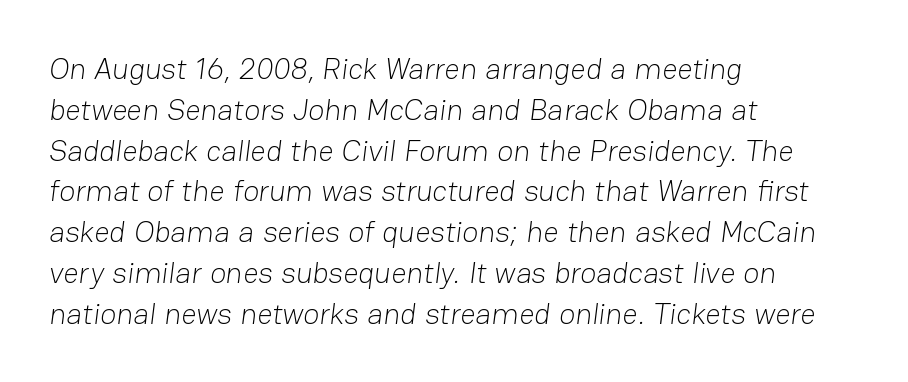
The image shows 30 px light sans-serif type; set left-aligned, normal line spacing (1.36x), normal letter spacing, not underlined; low stroke contrast and a medium x-height.
